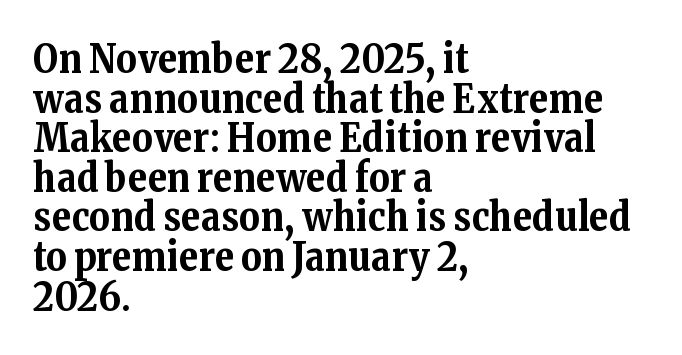
Q: Is the text bold? A: Yes.
Q: Is the text italic (slanted)? A: No, it is upright.
Q: Is the typeface a serif or a sans-serif typeface? A: Serif.
Q: Is the text underlined? A: No.
Q: How is the paragraph aligned? A: Left-aligned.
Q: Is the spacing between letters normal or unusually wide? A: Normal.
Q: Is the spacing between lines tight, normal or loose? A: Tight.
Q: Width (condensed, normal, or wide)? A: Normal.
Q: Stroke contrast? A: Medium.
Q: x-height? A: Medium.
Q: Monospaced? A: No.
